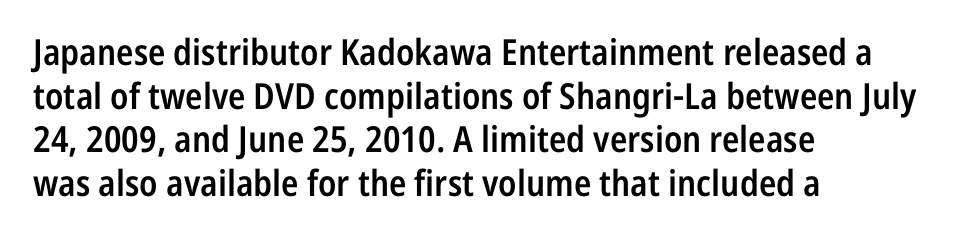
{"serif": "no", "italic": "no", "bold": "semi", "weight": "semibold", "width": "condensed", "stroke_contrast": "low", "x_height": "medium", "monospaced": "no", "underline": "no", "align": "left", "line_spacing_ratio": 1.21, "letter_spacing": "normal", "letter_spacing_em": 0.0, "glyph_px": 36}
